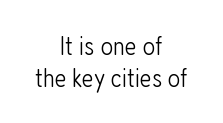
Q: Is the text bold? A: No.
Q: Is the text italic (slanted)? A: No, it is upright.
Q: Is the text underlined? A: No.
Q: How is the paragraph aligned? A: Centered.
Q: Is the spacing between letters normal or unusually wide? A: Normal.
